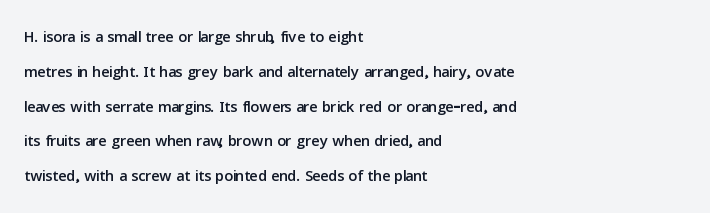
The letters stand straight up with perfectly vertical stems. The strip under each line holds only bare page. Each new line begins a customary step beneath the previous one. Inter-character spacing is left at the font's built-in metrics. The paragraph shown leans on its left margin.
